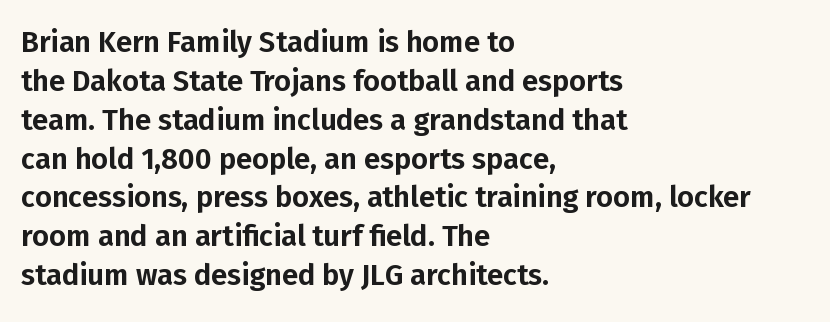
{"serif": "no", "italic": "no", "width": "normal", "stroke_contrast": "low", "x_height": "medium", "monospaced": "no", "underline": "no", "align": "left", "line_spacing": "normal", "line_spacing_ratio": 1.34, "letter_spacing": "normal", "letter_spacing_em": 0.0, "glyph_px": 29}
